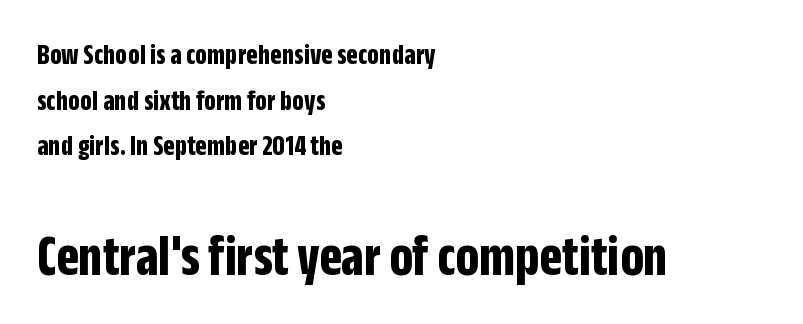
Q: Is the text bold? A: Yes.
Q: Is the text italic (slanted)? A: No, it is upright.
Q: Is the typeface a serif or a sans-serif typeface? A: Sans-serif.
Q: Is the text underlined? A: No.
Q: How is the paragraph aligned? A: Left-aligned.
Q: Is the spacing between letters normal or unusually wide? A: Normal.
Q: Is the spacing between lines tight, normal or loose? A: Normal.
Q: Which block of text is set in a larger size, the first (top) or the second (bottom)? A: The second (bottom) one.
Q: Width (condensed, normal, or wide)? A: Condensed.
Q: Stroke contrast? A: Low.
Q: x-height? A: Large.
Q: Monospaced? A: No.
